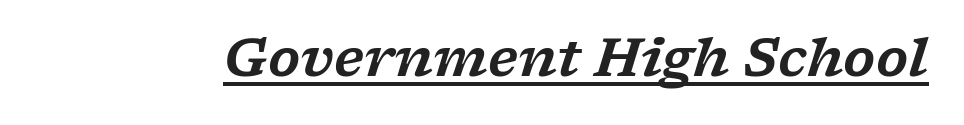
Q: Is the text italic (slanted)? A: Yes, it leans right by about 17 degrees.
Q: Is the typeface a serif or a sans-serif typeface? A: Serif.
Q: Is the text underlined? A: Yes.
Q: Is the spacing between letters normal or unusually wide? A: Normal.
Q: Width (condensed, normal, or wide)? A: Wide.
Q: Stroke contrast? A: Low.
Q: x-height? A: Medium.
Q: Monospaced? A: No.
